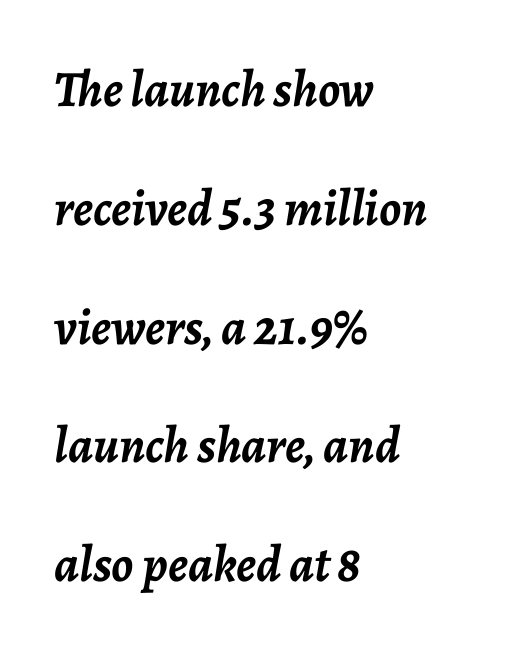
Q: Is the text bold? A: Yes.
Q: Is the text italic (slanted)? A: Yes, it leans right by about 7 degrees.
Q: Is the text underlined? A: No.
Q: How is the paragraph aligned? A: Left-aligned.
Q: Is the spacing between letters normal or unusually wide? A: Normal.
Q: Is the spacing between lines tight, normal or loose? A: Loose.
Q: Width (condensed, normal, or wide)? A: Normal.
Q: Stroke contrast? A: Low.
Q: x-height? A: Medium.
Q: Monospaced? A: No.
